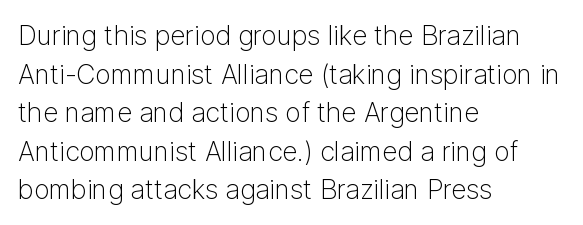
The image shows 27 px text type, upright; set left-aligned, normal line spacing (1.43x), normal letter spacing, not underlined.
